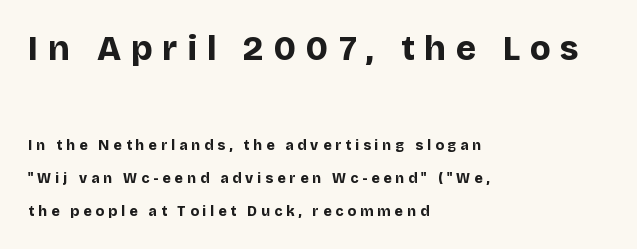
{"serif": "no", "italic": "no", "bold": "yes", "weight": "bold", "width": "normal", "stroke_contrast": "low", "x_height": "large", "monospaced": "no", "underline": "no", "align": "left", "line_spacing": "loose", "line_spacing_ratio": 2.37, "letter_spacing": "wide", "letter_spacing_em": 0.29, "larger_block": "first", "size_ratio": 2.43, "glyph_px": 34}
